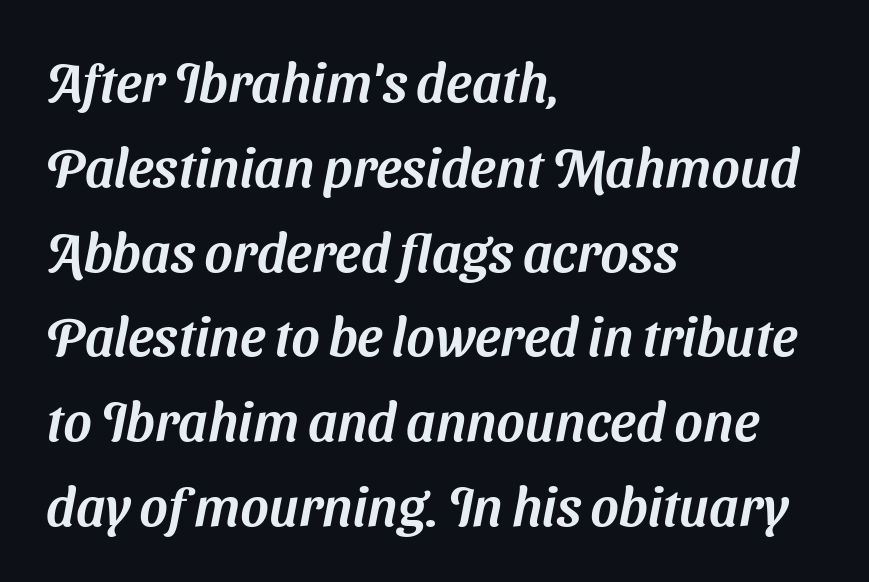
Q: Is the typeface a serif or a sans-serif typeface? A: Sans-serif.
Q: Is the text underlined? A: No.
Q: How is the paragraph aligned? A: Left-aligned.
Q: Is the spacing between letters normal or unusually wide? A: Normal.
Q: Is the spacing between lines tight, normal or loose? A: Normal.
Q: Width (condensed, normal, or wide)? A: Normal.
Q: Stroke contrast? A: Medium.
Q: x-height? A: Medium.
Q: Monospaced? A: No.
